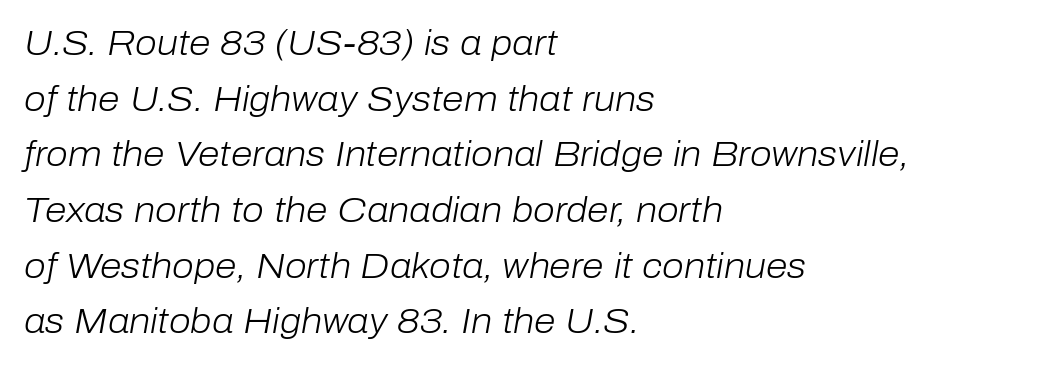
Q: Is the text bold? A: No.
Q: Is the text italic (slanted)? A: Yes, it leans right by about 10 degrees.
Q: Is the text underlined? A: No.
Q: How is the paragraph aligned? A: Left-aligned.
Q: Is the spacing between letters normal or unusually wide? A: Normal.
Q: Is the spacing between lines tight, normal or loose? A: Normal.
Q: Width (condensed, normal, or wide)? A: Normal.
Q: Stroke contrast? A: Low.
Q: x-height? A: Medium.
Q: Monospaced? A: No.
